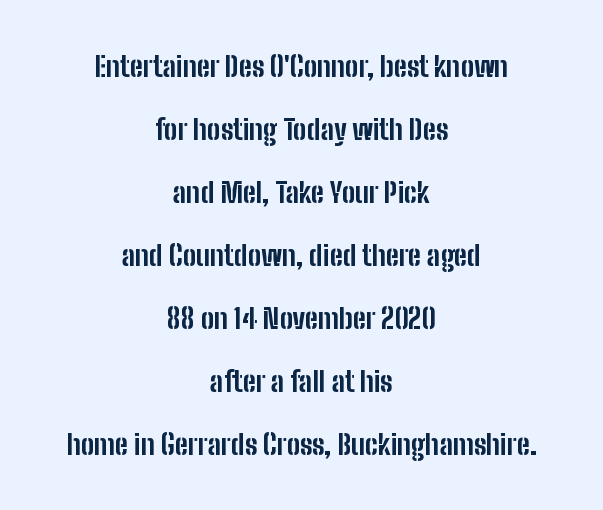
Q: Is the text bold? A: Yes.
Q: Is the text italic (slanted)? A: No, it is upright.
Q: Is the typeface a serif or a sans-serif typeface? A: Sans-serif.
Q: Is the text underlined? A: No.
Q: How is the paragraph aligned? A: Centered.
Q: Is the spacing between letters normal or unusually wide? A: Normal.
Q: Is the spacing between lines tight, normal or loose? A: Loose.
Q: Width (condensed, normal, or wide)? A: Condensed.
Q: Stroke contrast? A: Low.
Q: x-height? A: Medium.
Q: Monospaced? A: No.
